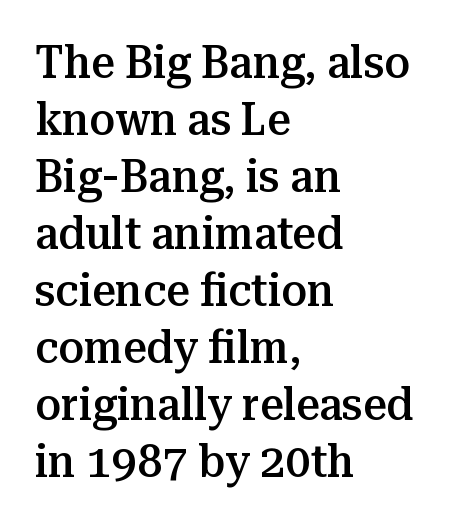
Q: Is the text bold? A: Semi-bold.
Q: Is the text italic (slanted)? A: No, it is upright.
Q: Is the typeface a serif or a sans-serif typeface? A: Serif.
Q: Is the text underlined? A: No.
Q: How is the paragraph aligned? A: Left-aligned.
Q: Is the spacing between letters normal or unusually wide? A: Normal.
Q: Width (condensed, normal, or wide)? A: Normal.
Q: Stroke contrast? A: Medium.
Q: x-height? A: Medium.
Q: Monospaced? A: No.
